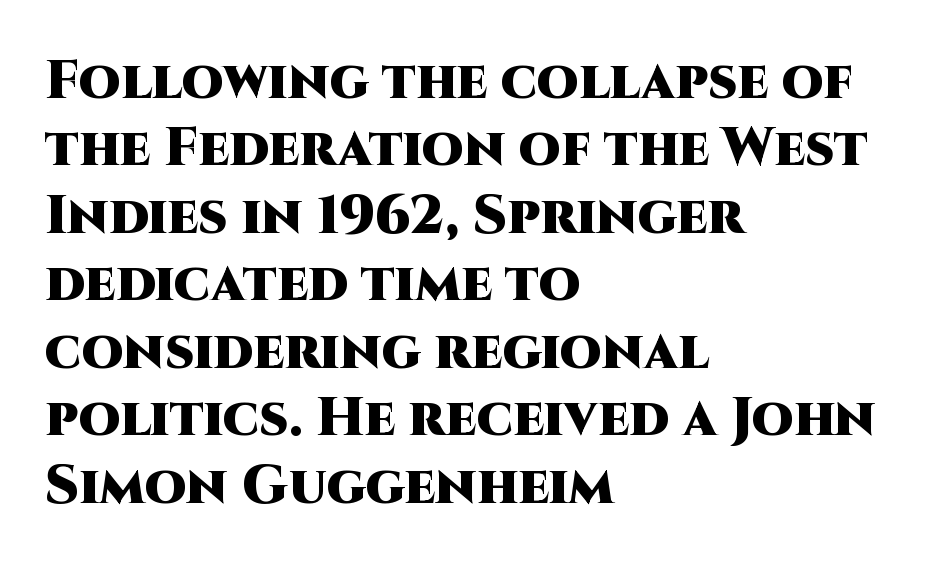
Serif or sans? Sans — the stroke terminals are bare. Just letters on the line, the space beneath them empty. The passage shown has conventional tracking throughout. Set as a true bold cut, around the 700 mark. The lines in this sample share a left origin and differ only in where they stop.
